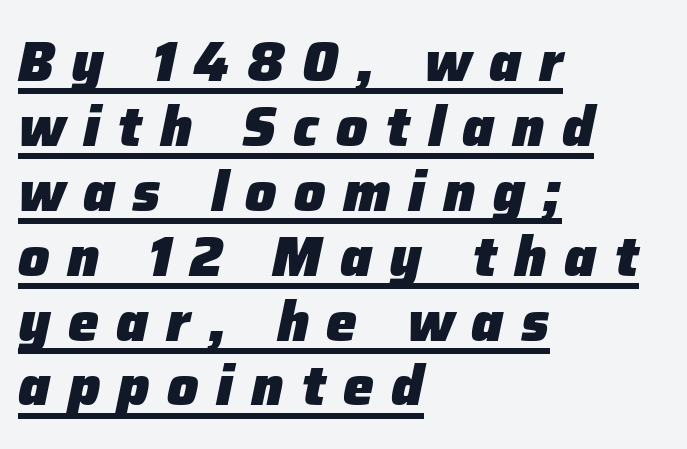
Quick note: italic. This sample uses expanded letter spacing, leaving extra air between glyphs. Beneath each row of characters lies a ruled line. Does the copy run flush right? No — it runs flush left. These lines carry a lot of weight — the face is fully bold. Varying glyph widths throughout — classic text-font behaviour.
